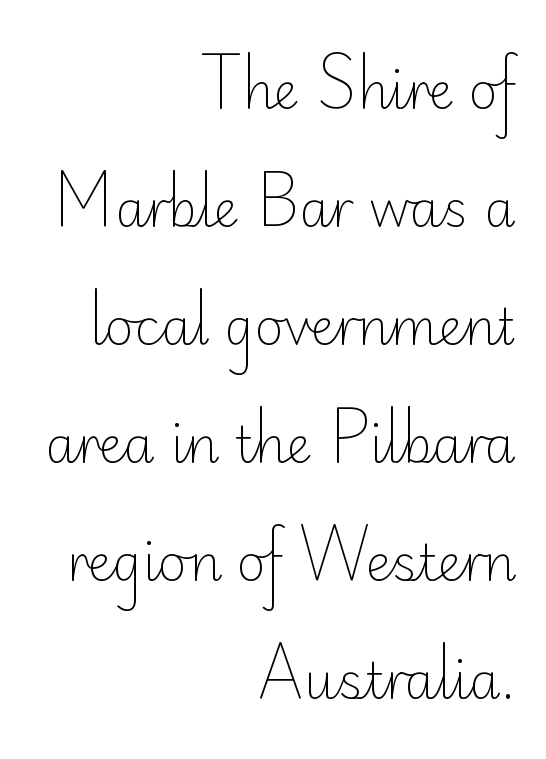
Q: Is the text bold? A: No.
Q: Is the text italic (slanted)? A: No, it is upright.
Q: Is the typeface a serif or a sans-serif typeface? A: Sans-serif.
Q: Is the text underlined? A: No.
Q: How is the paragraph aligned? A: Right-aligned.
Q: Is the spacing between letters normal or unusually wide? A: Normal.
Q: Is the spacing between lines tight, normal or loose? A: Loose.
Q: Width (condensed, normal, or wide)? A: Normal.
Q: Stroke contrast? A: Low.
Q: x-height? A: Small.
Q: Monospaced? A: No.
